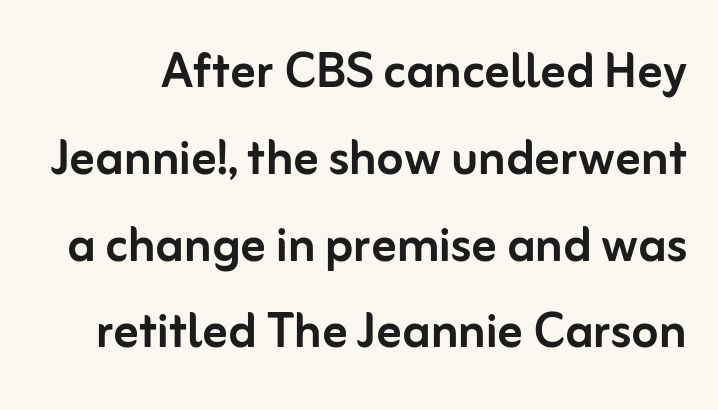
{"serif": "no", "italic": "no", "width": "normal", "stroke_contrast": "low", "x_height": "medium", "monospaced": "no", "underline": "no", "line_spacing": "normal", "line_spacing_ratio": 1.4, "letter_spacing": "normal", "letter_spacing_em": 0.0, "glyph_px": 62}
